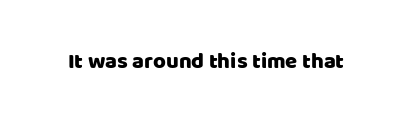
{"italic": "no", "underline": "no", "letter_spacing": "normal", "letter_spacing_em": 0.0, "glyph_px": 22}
